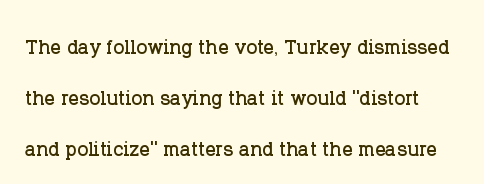
{"italic": "no", "underline": "no", "line_spacing": "loose", "line_spacing_ratio": 1.96, "letter_spacing": "normal", "letter_spacing_em": 0.0, "glyph_px": 26}
